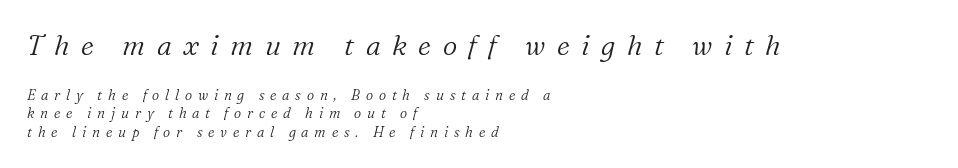
{"serif": "yes", "italic": "yes", "lean": "right", "slant_degrees": 16, "bold": "no", "weight": "light", "width": "normal", "stroke_contrast": "low", "x_height": "medium", "monospaced": "no", "underline": "no", "align": "left", "line_spacing": "normal", "line_spacing_ratio": 1.31, "letter_spacing": "wide", "letter_spacing_em": 0.41, "larger_block": "first", "size_ratio": 2.0, "glyph_px": 28}
